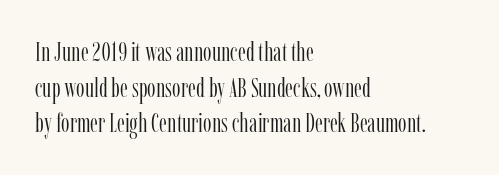
{"italic": "no", "bold": "no", "underline": "no", "align": "left", "line_spacing": "normal", "line_spacing_ratio": 1.32, "letter_spacing": "normal", "letter_spacing_em": 0.0, "glyph_px": 27}
